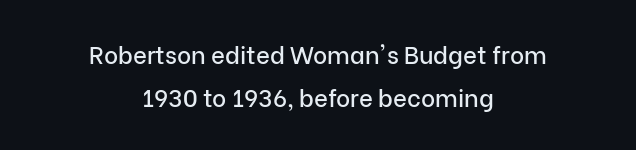
{"italic": "no", "underline": "no", "align": "center", "line_spacing_ratio": 1.81, "letter_spacing": "normal", "letter_spacing_em": 0.0, "glyph_px": 24}
